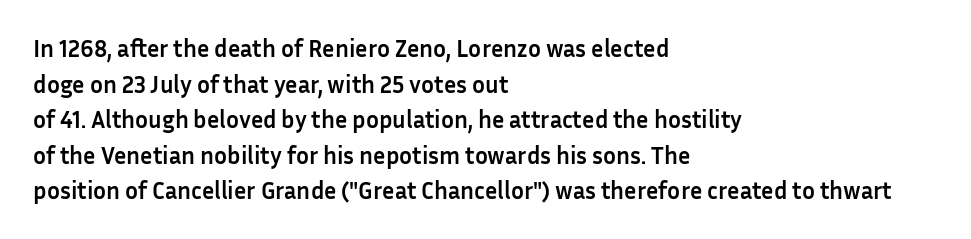
Q: Is the text bold? A: Yes.
Q: Is the text italic (slanted)? A: No, it is upright.
Q: Is the text underlined? A: No.
Q: How is the paragraph aligned? A: Left-aligned.
Q: Is the spacing between letters normal or unusually wide? A: Normal.
Q: Is the spacing between lines tight, normal or loose? A: Normal.
